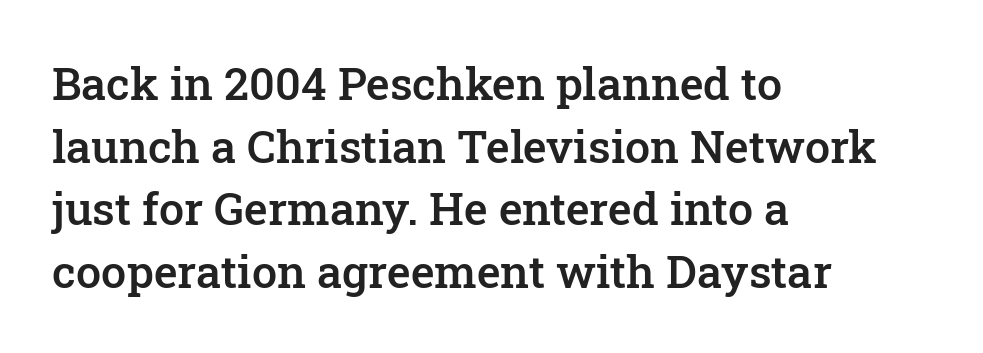
{"serif": "yes", "italic": "no", "bold": "semi", "weight": "semibold", "width": "normal", "stroke_contrast": "low", "x_height": "medium", "monospaced": "no", "underline": "no", "align": "left", "line_spacing": "normal", "line_spacing_ratio": 1.39, "letter_spacing": "normal", "letter_spacing_em": 0.0, "glyph_px": 45}
